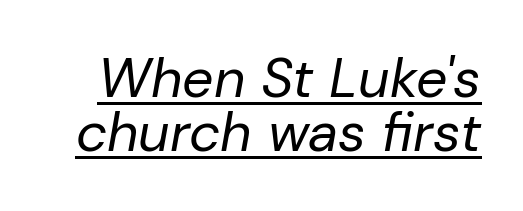
{"italic": "yes", "lean": "right", "slant_degrees": 10, "bold": "no", "weight": "regular", "width": "normal", "stroke_contrast": "low", "x_height": "medium", "monospaced": "no", "underline": "yes", "line_spacing": "tight", "line_spacing_ratio": 0.98, "letter_spacing": "normal", "letter_spacing_em": 0.0, "glyph_px": 55}
